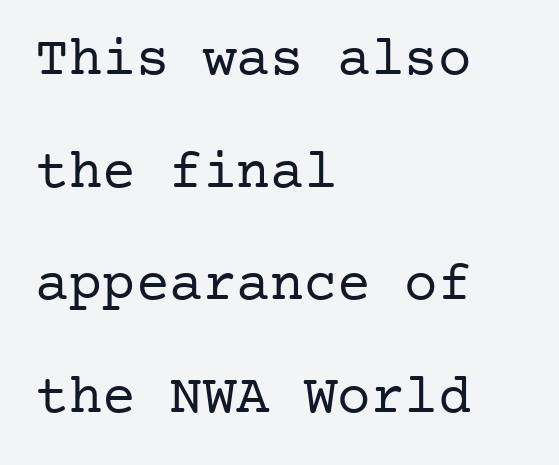
The image shows 56 px regular-weight serif type, upright; set left-aligned, loose line spacing (2.01x), normal letter spacing, not underlined; low stroke contrast and a medium x-height.
